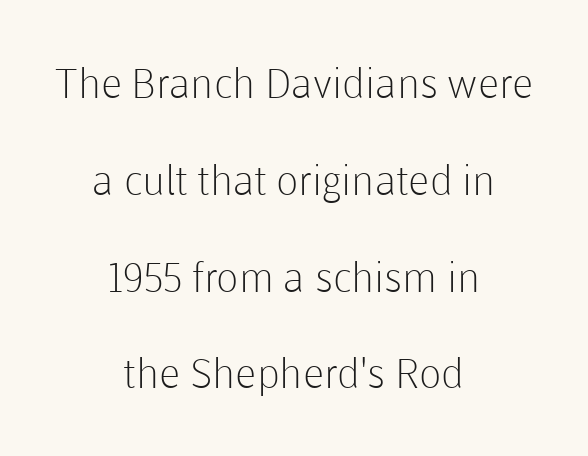
The image shows 41 px light sans-serif type, upright; set centered, loose line spacing (2.36x), normal letter spacing, not underlined; low stroke contrast and a medium x-height.
